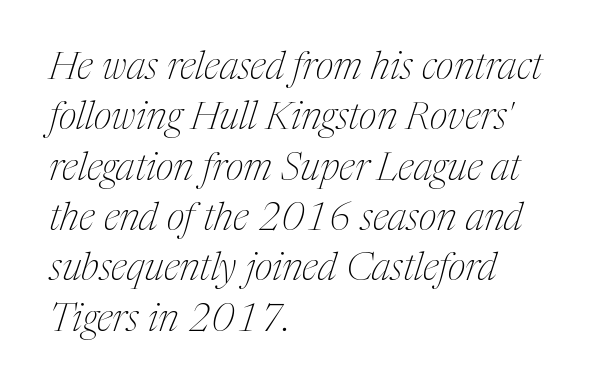
{"serif": "yes", "italic": "yes", "lean": "right", "slant_degrees": 17, "bold": "no", "weight": "thin", "width": "condensed", "stroke_contrast": "medium", "x_height": "medium", "monospaced": "no", "underline": "no", "align": "left", "line_spacing": "normal", "line_spacing_ratio": 1.29, "letter_spacing": "normal", "letter_spacing_em": 0.0, "glyph_px": 39}
